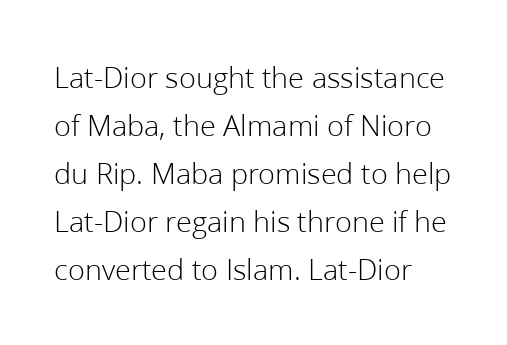
{"serif": "no", "italic": "no", "bold": "no", "weight": "light", "width": "normal", "stroke_contrast": "low", "x_height": "medium", "monospaced": "no", "underline": "no", "align": "left", "line_spacing": "normal", "line_spacing_ratio": 1.55, "letter_spacing": "normal", "letter_spacing_em": 0.0, "glyph_px": 31}
